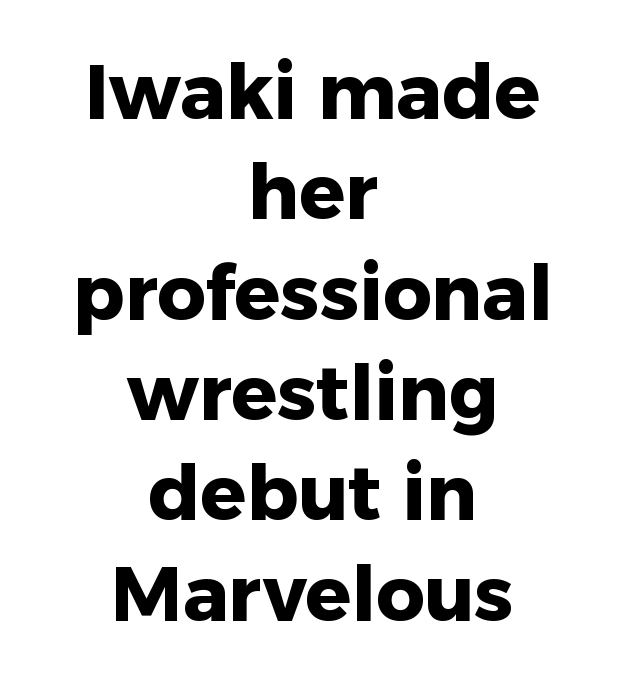
The image shows 76 px heavy sans-serif type, upright; set centered, normal line spacing (1.32x), normal letter spacing, not underlined; low stroke contrast and a medium x-height.
